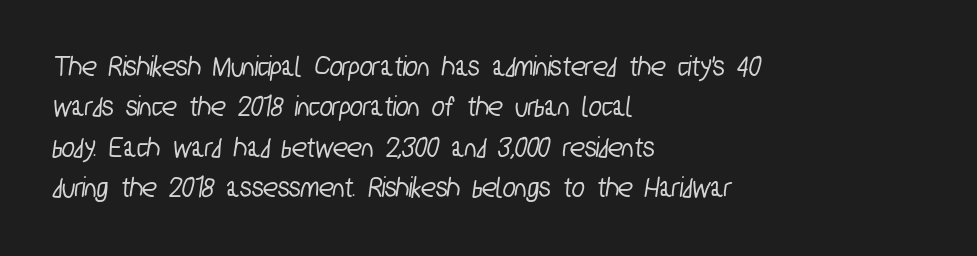
Q: Is the typeface a serif or a sans-serif typeface? A: Sans-serif.
Q: Is the text underlined? A: No.
Q: How is the paragraph aligned? A: Left-aligned.
Q: Is the spacing between letters normal or unusually wide? A: Normal.
Q: Is the spacing between lines tight, normal or loose? A: Normal.
Q: Width (condensed, normal, or wide)? A: Condensed.
Q: Stroke contrast? A: Low.
Q: x-height? A: Medium.
Q: Monospaced? A: No.
